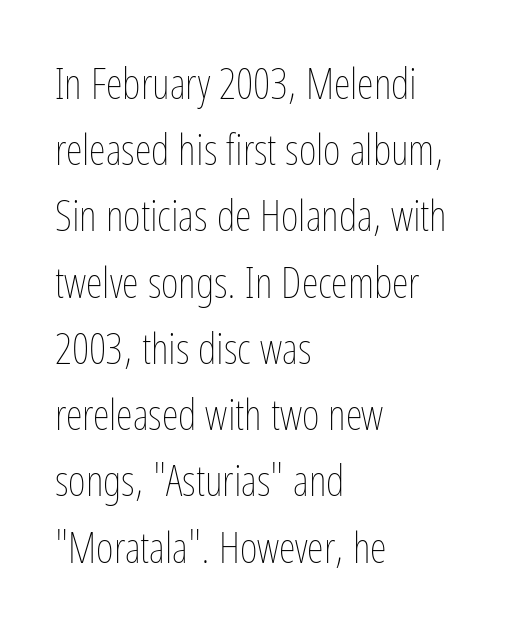
The image shows 43 px thin, condensed type, upright; set left-aligned, normal line spacing (1.54x), normal letter spacing, not underlined; low stroke contrast and a medium x-height.
